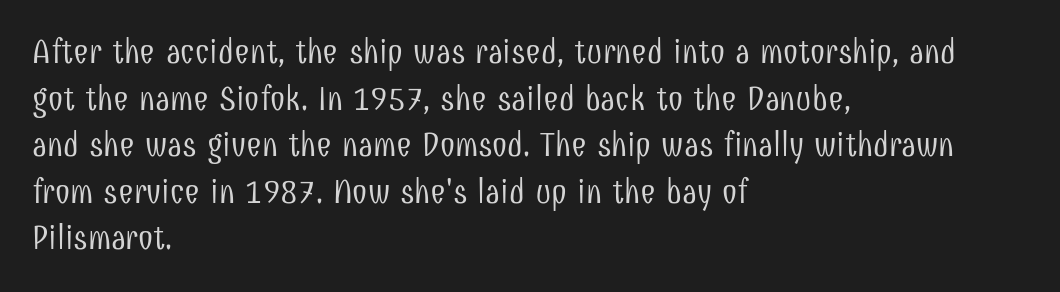
{"serif": "no", "italic": "no", "bold": "no", "weight": "light", "width": "condensed", "stroke_contrast": "low", "x_height": "medium", "monospaced": "no", "underline": "no", "align": "left", "line_spacing": "normal", "line_spacing_ratio": 1.37, "letter_spacing": "normal", "letter_spacing_em": 0.0, "glyph_px": 34}
